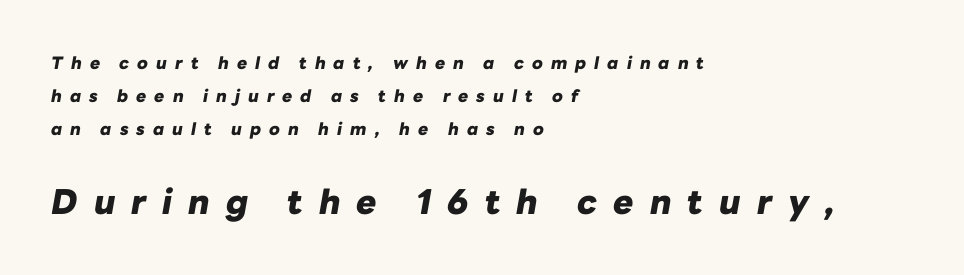
{"italic": "yes", "lean": "right", "slant_degrees": 10, "bold": "yes", "weight": "heavy", "width": "normal", "stroke_contrast": "low", "x_height": "medium", "monospaced": "no", "underline": "no", "align": "left", "line_spacing": "loose", "line_spacing_ratio": 1.95, "letter_spacing": "wide", "letter_spacing_em": 0.47, "larger_block": "second", "size_ratio": 2.0, "glyph_px": 34}
